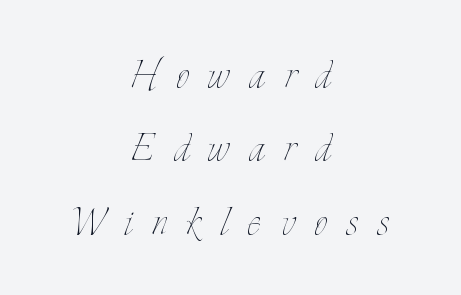
The paragraph has two soft edges and a firm central axis. Spacing verdict: proportional, widths tailored to each character. The tracking reads as deliberately expanded to a designer's eye. A normal amount of white space separates one row of letters from the next.
